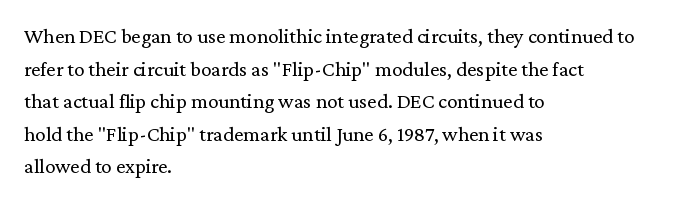
{"italic": "no", "bold": "no", "underline": "no", "align": "left", "line_spacing": "normal", "line_spacing_ratio": 1.55, "letter_spacing": "normal", "letter_spacing_em": 0.0, "glyph_px": 21}
